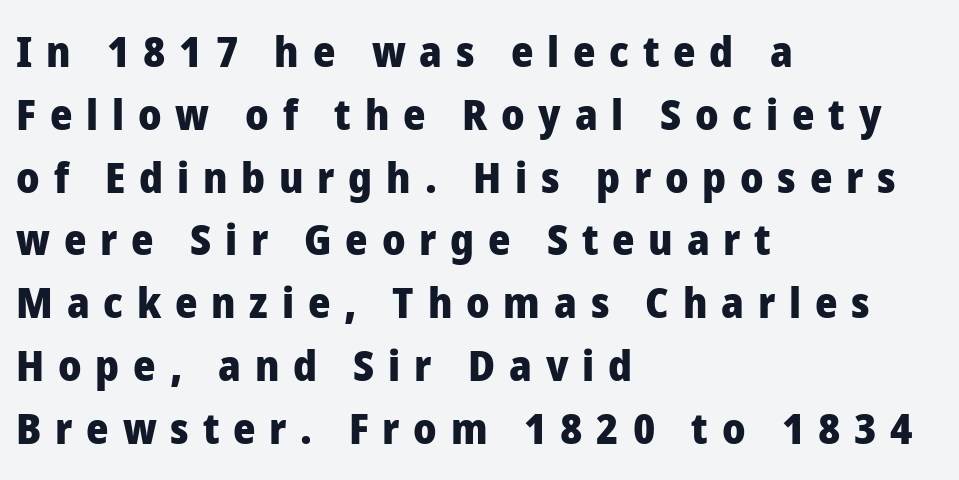
Q: Is the text bold? A: Yes.
Q: Is the text italic (slanted)? A: No, it is upright.
Q: Is the typeface a serif or a sans-serif typeface? A: Sans-serif.
Q: Is the text underlined? A: No.
Q: How is the paragraph aligned? A: Left-aligned.
Q: Is the spacing between letters normal or unusually wide? A: Unusually wide.
Q: Is the spacing between lines tight, normal or loose? A: Normal.
Q: Width (condensed, normal, or wide)? A: Normal.
Q: Stroke contrast? A: Low.
Q: x-height? A: Medium.
Q: Monospaced? A: No.
